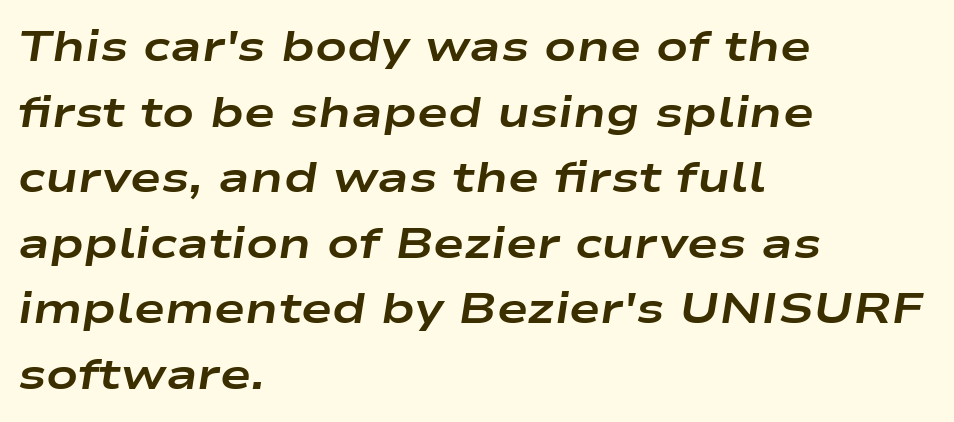
You could not count columns in this text — the font is proportionally spaced. The zone under the glyphs is completely vacant. Quick note: italic. The characters look thick and weighty, a clear bold. A normal amount of white space separates one row of letters from the next.
